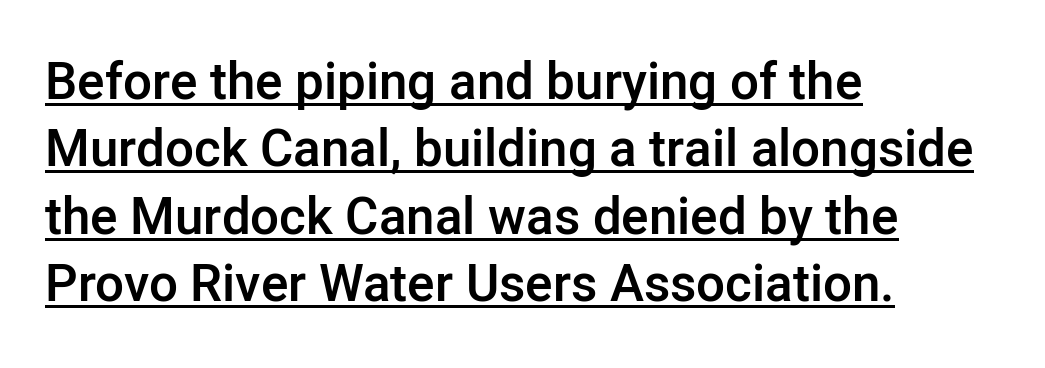
Note the varied advance widths — an 'i' is clearly narrower than an 'm'. The letterforms sit shoulder to shoulder at normal distance. Weight: semibold (demi). This rendering uses left alignment, leaving the right contour irregular. Line spacing here is normal. Underlining? Definitely there.
